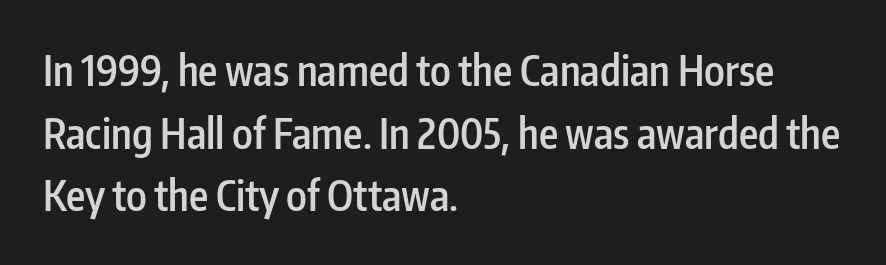
{"serif": "no", "italic": "no", "bold": "semi", "weight": "semibold", "width": "condensed", "stroke_contrast": "low", "x_height": "medium", "monospaced": "no", "underline": "no", "align": "left", "line_spacing": "normal", "line_spacing_ratio": 1.53, "letter_spacing": "normal", "letter_spacing_em": 0.0, "glyph_px": 41}
